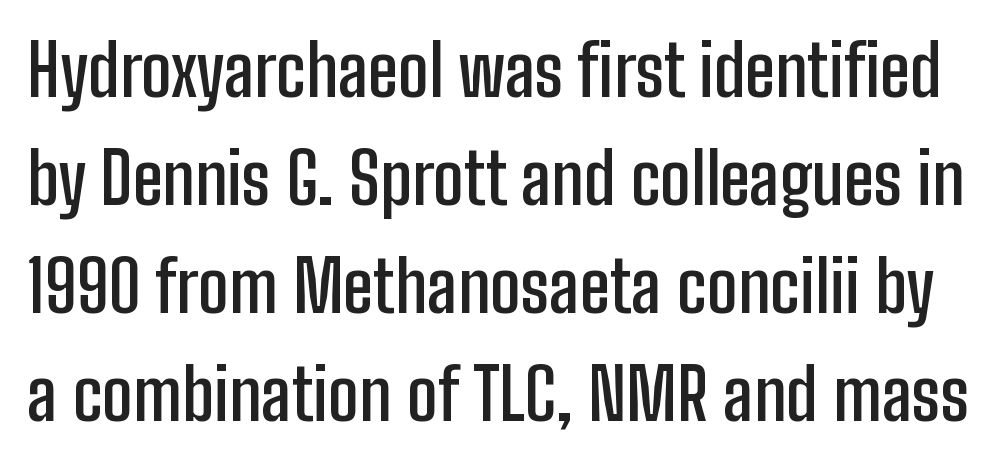
The image shows 71 px semibold, condensed sans-serif type, upright; set normal line spacing (1.52x), normal letter spacing, not underlined; low stroke contrast and a medium x-height.
